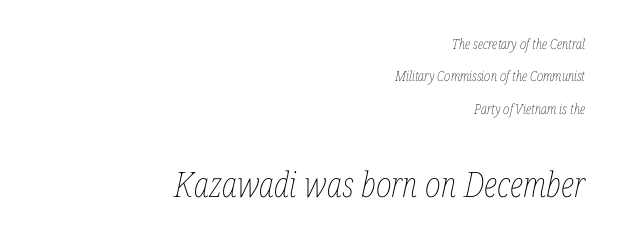
Q: Is the text bold? A: No.
Q: Is the text italic (slanted)? A: Yes, it leans right by about 12 degrees.
Q: Is the text underlined? A: No.
Q: How is the paragraph aligned? A: Right-aligned.
Q: Is the spacing between letters normal or unusually wide? A: Normal.
Q: Is the spacing between lines tight, normal or loose? A: Loose.
Q: Which block of text is set in a larger size, the first (top) or the second (bottom)? A: The second (bottom) one.
Q: Width (condensed, normal, or wide)? A: Condensed.
Q: Stroke contrast? A: Low.
Q: x-height? A: Medium.
Q: Monospaced? A: No.
